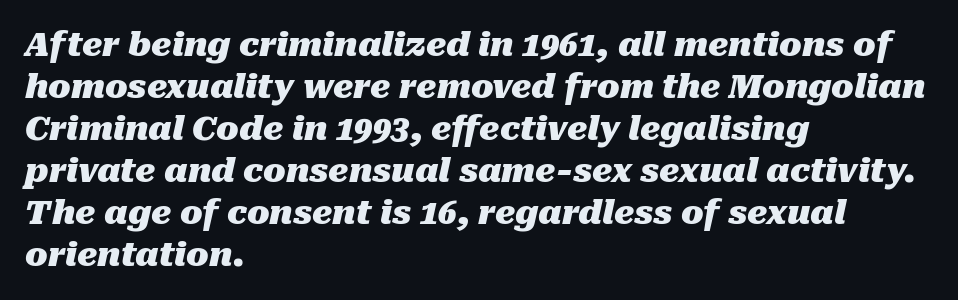
{"italic": "yes", "lean": "right", "slant_degrees": 10, "bold": "yes", "weight": "heavy", "width": "normal", "stroke_contrast": "medium", "x_height": "medium", "monospaced": "no", "underline": "no", "align": "left", "line_spacing": "normal", "line_spacing_ratio": 1.27, "letter_spacing": "normal", "letter_spacing_em": 0.0, "glyph_px": 33}
